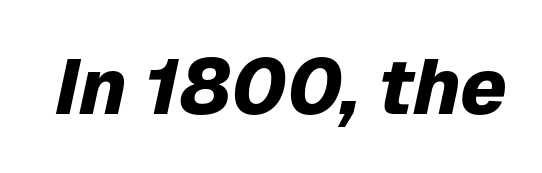
The image shows 78 px heavy type, italic (leaning right); set normal letter spacing, not underlined; low stroke contrast and a medium x-height.
